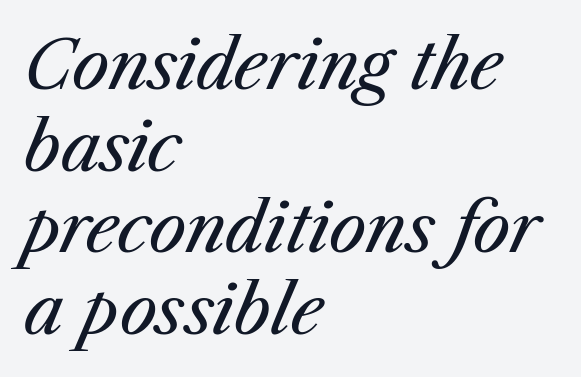
The rag falls on the right side of this text block. Looks like regular typesetting: each glyph gets only the width it needs. Weight: not bold — regular or lighter. It's the slanting kind of type.
